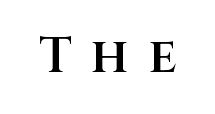
Quick note: underline off. Grotesque or geometric, the face here clearly has no serifs. The letters advance in unequal steps, a hallmark of proportional type. It's the straight-up-and-down kind of type. Weight check: semibold — heavier than regular, not quite bold.
